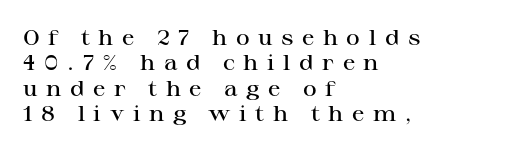
{"italic": "no", "bold": "semi", "underline": "no", "align": "left", "line_spacing_ratio": 1.21, "letter_spacing": "wide", "letter_spacing_em": 0.41, "glyph_px": 21}
